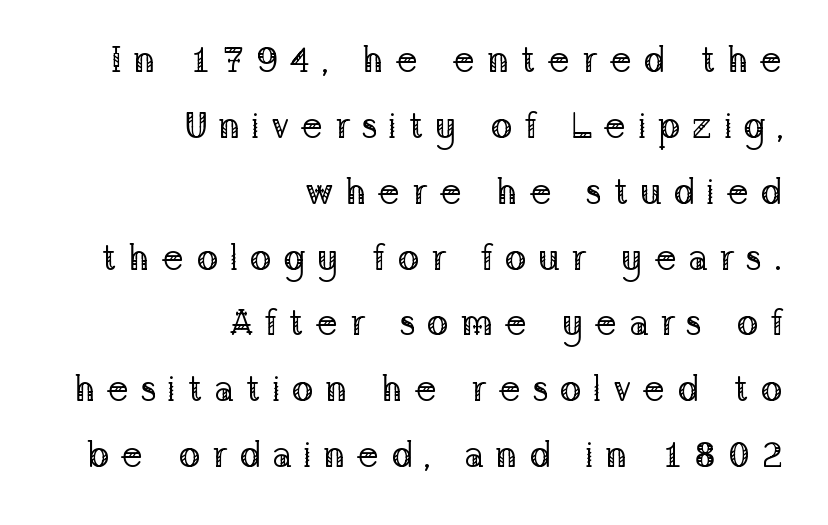
Q: Is the text bold? A: No.
Q: Is the text italic (slanted)? A: No, it is upright.
Q: Is the typeface a serif or a sans-serif typeface? A: Serif.
Q: Is the text underlined? A: No.
Q: How is the paragraph aligned? A: Right-aligned.
Q: Is the spacing between letters normal or unusually wide? A: Unusually wide.
Q: Width (condensed, normal, or wide)? A: Normal.
Q: Stroke contrast? A: Low.
Q: x-height? A: Medium.
Q: Monospaced? A: No.
